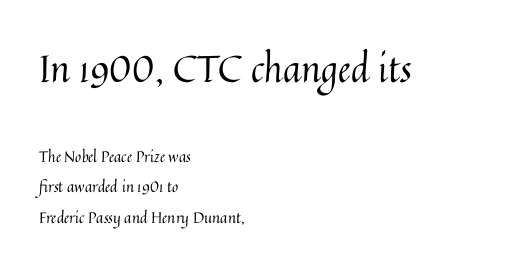
The image shows 37 px regular-weight type; set left-aligned, loose line spacing (2.03x), normal letter spacing, not underlined; the first (top) block is 2.47x larger; medium stroke contrast and a medium x-height.
